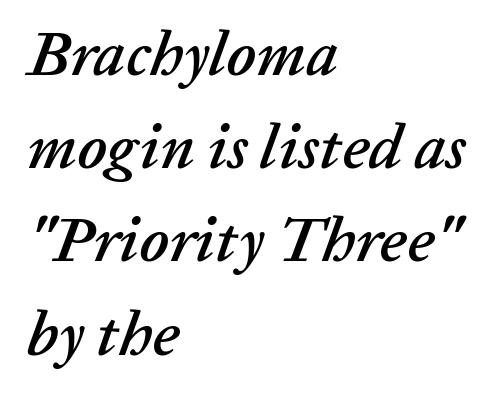
The image shows 63 px text type, italic (leaning right); set left-aligned, normal line spacing (1.48x), normal letter spacing, not underlined; low stroke contrast and a medium x-height.
